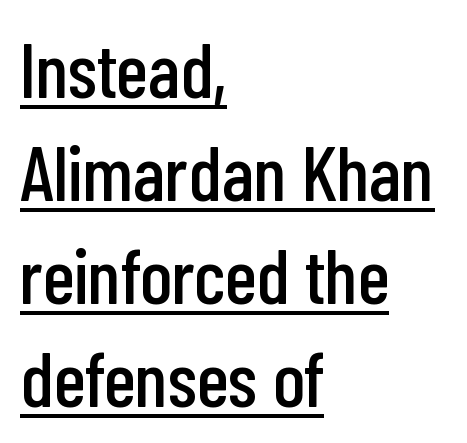
Q: Is the text italic (slanted)? A: No, it is upright.
Q: Is the typeface a serif or a sans-serif typeface? A: Sans-serif.
Q: Is the text underlined? A: Yes.
Q: How is the paragraph aligned? A: Left-aligned.
Q: Is the spacing between letters normal or unusually wide? A: Normal.
Q: Is the spacing between lines tight, normal or loose? A: Normal.
Q: Width (condensed, normal, or wide)? A: Condensed.
Q: Stroke contrast? A: Low.
Q: x-height? A: Medium.
Q: Monospaced? A: No.
